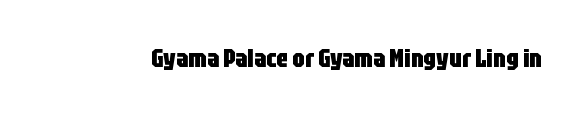
{"italic": "no", "bold": "yes", "underline": "no", "letter_spacing": "normal", "letter_spacing_em": 0.0, "glyph_px": 25}
